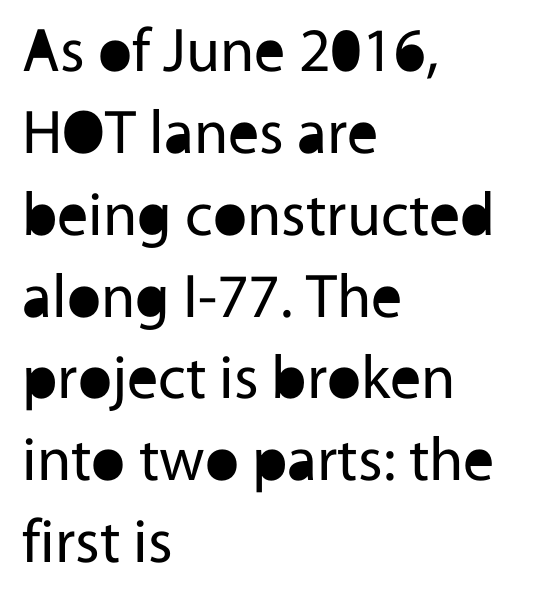
{"serif": "no", "italic": "no", "bold": "no", "weight": "regular", "width": "normal", "x_height": "medium", "monospaced": "no", "underline": "no", "align": "left", "line_spacing": "normal", "line_spacing_ratio": 1.32, "letter_spacing": "normal", "letter_spacing_em": 0.0, "glyph_px": 62}
